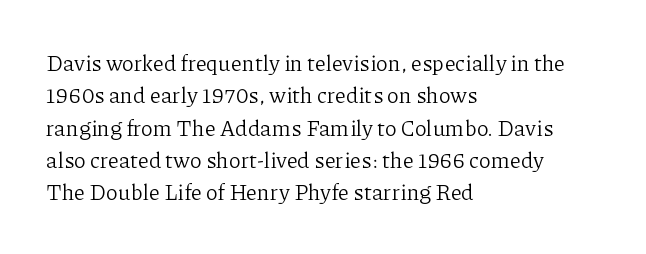
The image shows 22 px text type, upright; set left-aligned, normal line spacing (1.47x), normal letter spacing, not underlined.
